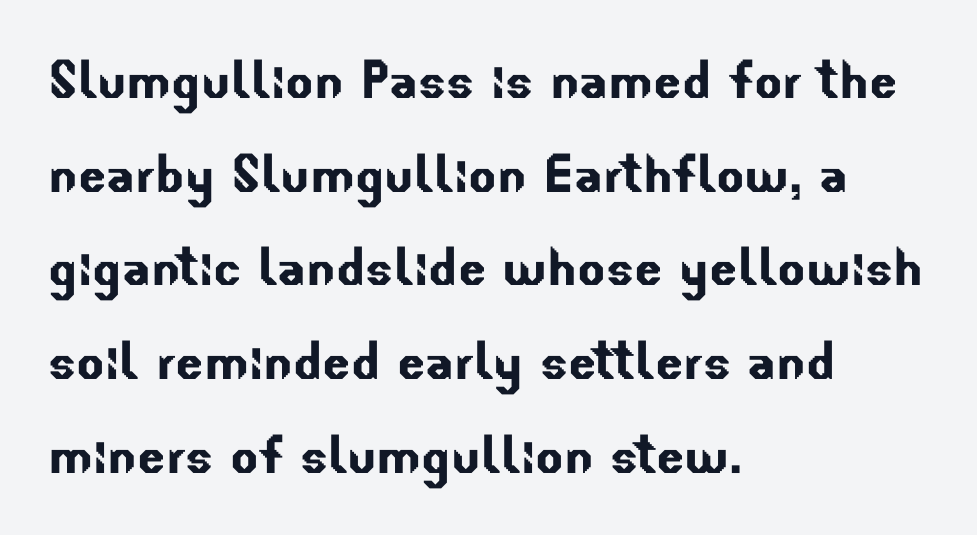
Looks like regular typesetting: each glyph gets only the width it needs. One glance says typical: line gaps are just what's usual. A typesetter would call this zero additional tracking. In terms of letterform style, serifs are entirely absent. This rendering uses left alignment, leaving the right contour irregular. Quick note: underline off.
